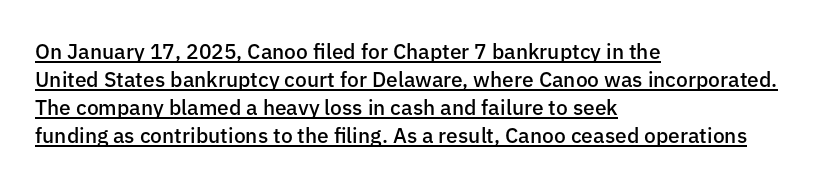
Each line of the rendering has a horizontal stroke beneath the glyphs. These lines keep a tight, regular rhythm from letter to letter. The rendering uses a moderate line-height, typical for paragraphs. If you drew a line through each stem, it would be perfectly vertical. Does the weight exceed regular? Yes, but only to semibold. The rendering anchors every line to the left-hand side.
